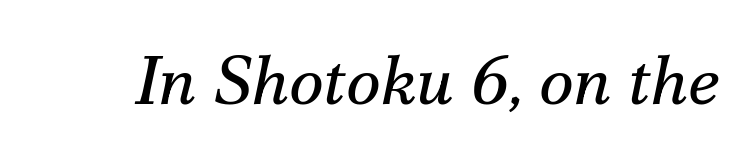
These lines keep a tight, regular rhythm from letter to letter. Note the varied advance widths — an 'i' is clearly narrower than an 'm'. Observe the serifs anchoring each vertical stroke in this sample. A quiet, ordinary-to-light weight characterises the typeface.
